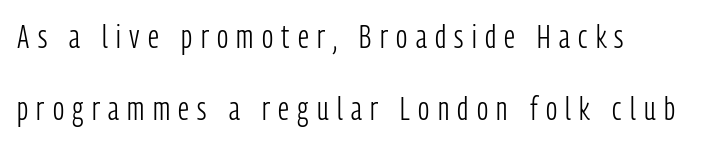
Unlike italic type, these characters show no tilt at all. Check where the strokes stop: nothing finishes them off — pure sans. Summary of vertical rhythm: relaxed, with wide interline spacing. Tracking value appears strongly positive — letters spread wide.
